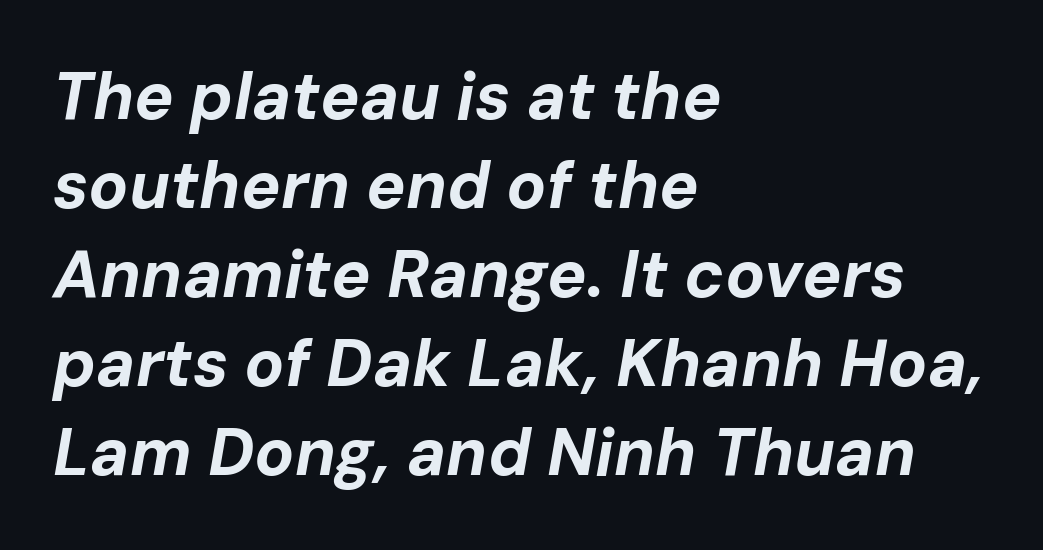
There's an unmistakable incline to the writing here. The rendering uses a moderate line-height, typical for paragraphs. Tracking here is standard; glyphs follow each other at the usual distance. As a designer I'd log this as weight 700, bold. Lines of text with bare space underneath. A student would call this left alignment; a typographer would say flush left, rag right.
